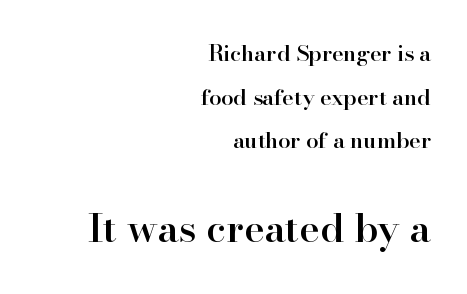
{"serif": "yes", "italic": "no", "bold": "semi", "weight": "semibold", "width": "normal", "stroke_contrast": "high", "x_height": "small", "monospaced": "no", "underline": "no", "align": "right", "line_spacing": "loose", "line_spacing_ratio": 1.98, "letter_spacing": "normal", "letter_spacing_em": 0.0, "larger_block": "second", "size_ratio": 1.77, "glyph_px": 39}
